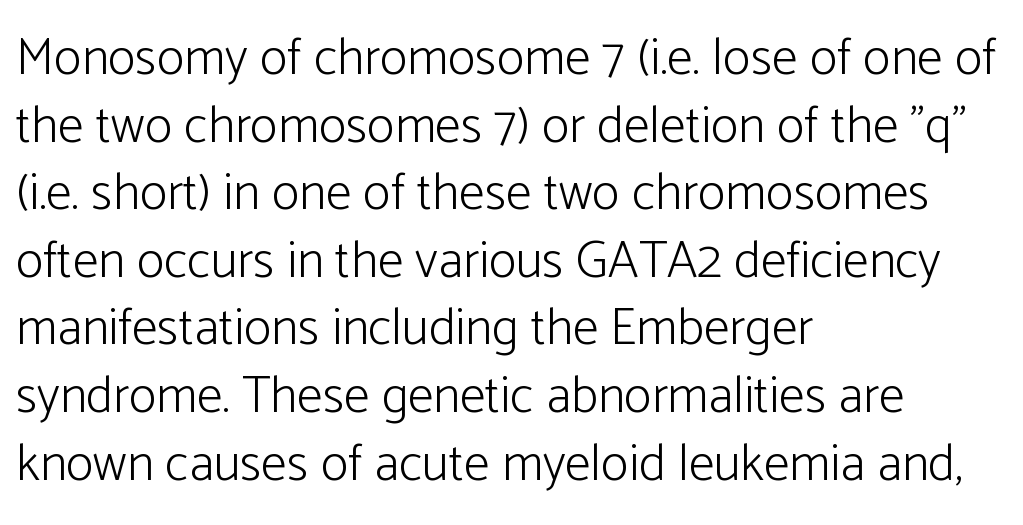
The image shows 52 px light sans-serif type, upright; set left-aligned, normal line spacing (1.3x), normal letter spacing, not underlined; low stroke contrast and a medium x-height.
